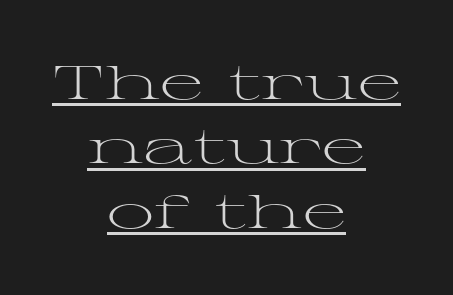
The letterforms sit shoulder to shoulder at normal distance. In designer terms, the underline attribute is active on this setting. The lines sit at an ordinary, default distance from one another. Posture: vertical.
